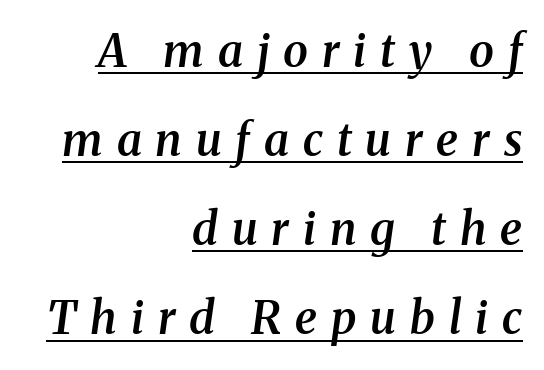
{"serif": "yes", "italic": "yes", "lean": "right", "slant_degrees": 8, "bold": "semi", "weight": "semibold", "width": "normal", "stroke_contrast": "medium", "x_height": "medium", "monospaced": "no", "underline": "yes", "align": "right", "line_spacing": "loose", "line_spacing_ratio": 1.98, "letter_spacing": "wide", "letter_spacing_em": 0.31, "glyph_px": 45}
